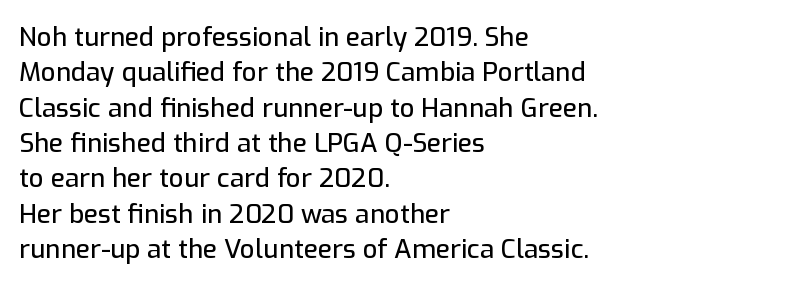
{"italic": "no", "underline": "no", "align": "left", "line_spacing": "normal", "line_spacing_ratio": 1.36, "letter_spacing": "normal", "letter_spacing_em": 0.0, "glyph_px": 26}
